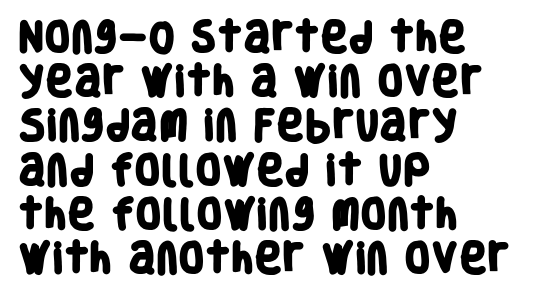
Q: Is the text bold? A: Yes.
Q: Is the typeface a serif or a sans-serif typeface? A: Sans-serif.
Q: Is the text underlined? A: No.
Q: How is the paragraph aligned? A: Left-aligned.
Q: Is the spacing between letters normal or unusually wide? A: Normal.
Q: Is the spacing between lines tight, normal or loose? A: Normal.
Q: Width (condensed, normal, or wide)? A: Condensed.
Q: Stroke contrast? A: Low.
Q: x-height? A: Large.
Q: Monospaced? A: No.
